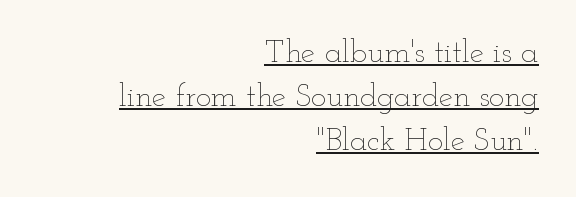
The image shows 32 px thin, wide type, upright; set right-aligned, normal line spacing (1.38x), normal letter spacing, underlined; low stroke contrast and a small x-height.
